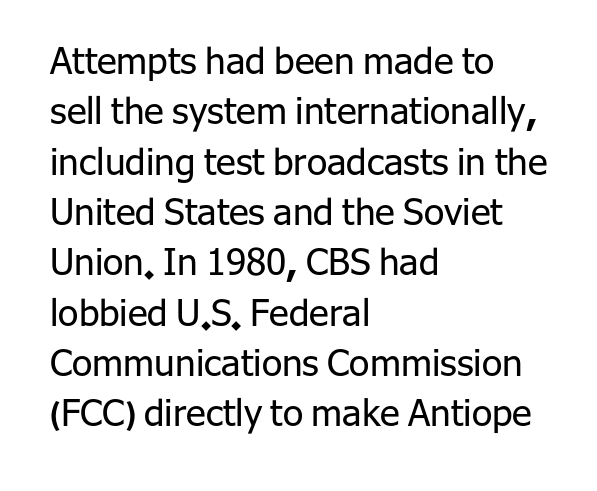
Q: Is the text bold? A: No.
Q: Is the text italic (slanted)? A: No, it is upright.
Q: Is the typeface a serif or a sans-serif typeface? A: Sans-serif.
Q: Is the text underlined? A: No.
Q: How is the paragraph aligned? A: Left-aligned.
Q: Is the spacing between letters normal or unusually wide? A: Normal.
Q: Is the spacing between lines tight, normal or loose? A: Normal.
Q: Width (condensed, normal, or wide)? A: Normal.
Q: Stroke contrast? A: Low.
Q: x-height? A: Medium.
Q: Monospaced? A: No.
